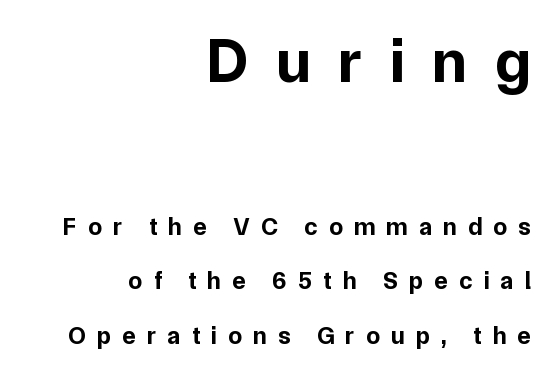
Varying glyph widths throughout — classic text-font behaviour. Its strokes are broad and dark, the hallmark of bold type. Horizontally, the lines are justified to the trailing edge only. One glance says open: line gaps are wider than usual. Between these two stacked blocks, the higher one wins on size.
